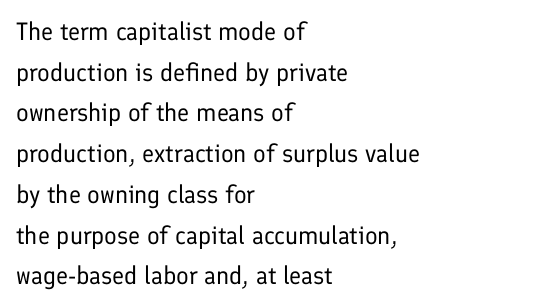
A typesetter would mark this as roman, not italic. A typesetter would call this leading conventional body-copy spacing. No extra tracking has been applied to these lines. Stems here are at most as thick as an everyday book face.
